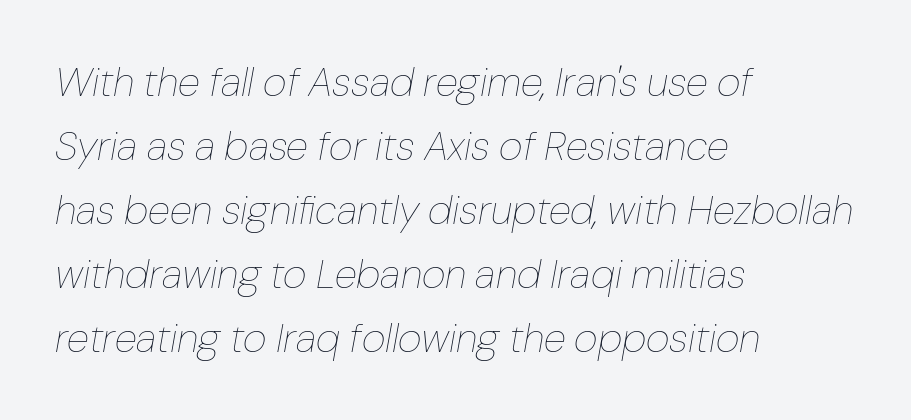
The image shows 41 px thin type, italic (leaning right); set left-aligned, normal line spacing (1.56x), normal letter spacing, not underlined; low stroke contrast and a medium x-height.
